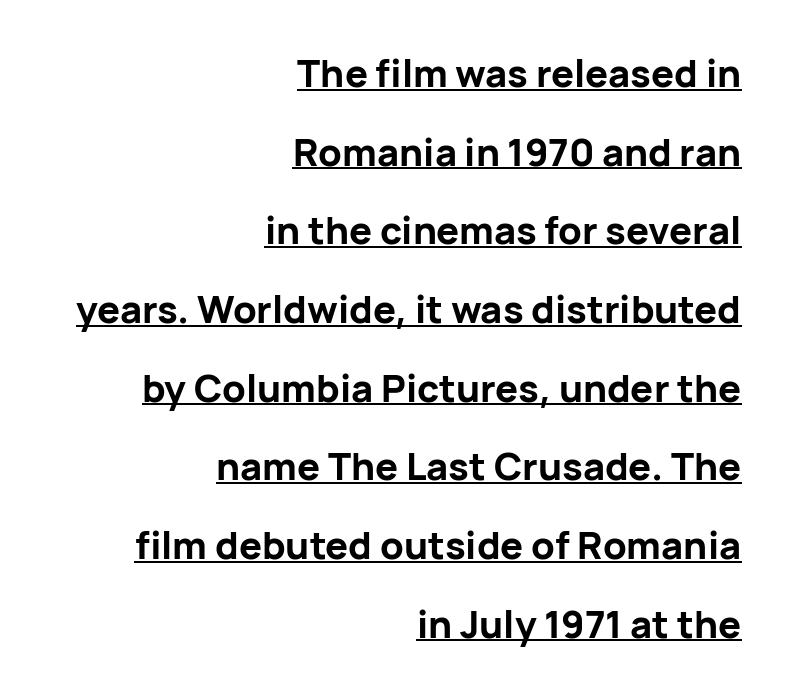
Q: Is the text bold? A: Yes.
Q: Is the text italic (slanted)? A: No, it is upright.
Q: Is the typeface a serif or a sans-serif typeface? A: Sans-serif.
Q: Is the text underlined? A: Yes.
Q: How is the paragraph aligned? A: Right-aligned.
Q: Is the spacing between letters normal or unusually wide? A: Normal.
Q: Is the spacing between lines tight, normal or loose? A: Loose.
Q: Width (condensed, normal, or wide)? A: Normal.
Q: Stroke contrast? A: Low.
Q: x-height? A: Medium.
Q: Monospaced? A: No.
